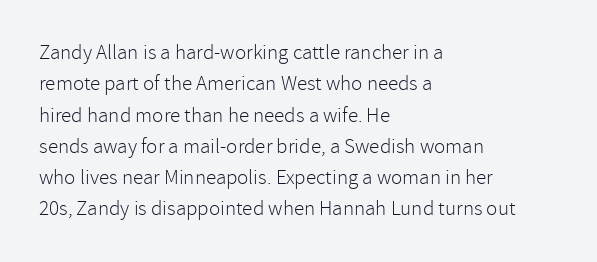
The image shows 21 px text type, upright; set left-aligned, normal line spacing (1.49x), normal letter spacing, not underlined.
